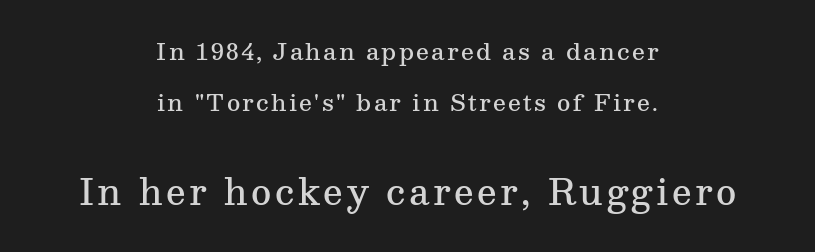
{"serif": "yes", "italic": "no", "bold": "semi", "weight": "semibold", "width": "normal", "stroke_contrast": "medium", "x_height": "medium", "monospaced": "no", "underline": "no", "align": "center", "line_spacing": "loose", "line_spacing_ratio": 2.22, "larger_block": "second", "size_ratio": 1.52, "glyph_px": 35}
